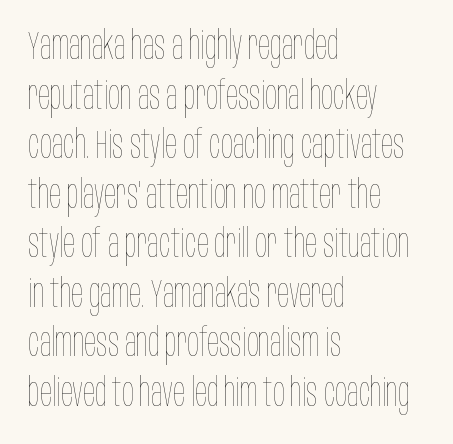
Leading: standard. Every stem runs plumb, perpendicular to the baseline. Is the block centered? No — it sits flush against the left margin. Think of a printed novel: that variable character pitch is what you see here.
